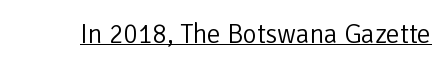
{"italic": "no", "bold": "no", "underline": "yes", "letter_spacing": "normal", "letter_spacing_em": 0.0, "glyph_px": 27}
